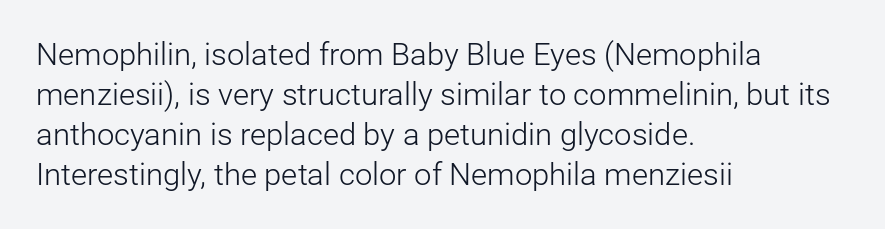
Grotesque or geometric, the face here clearly has no serifs. If you drew a ruler down the left edge, every line would touch it. This sample has the flowing, uneven cadence of proportional lettering. The area under the type is left untouched.
